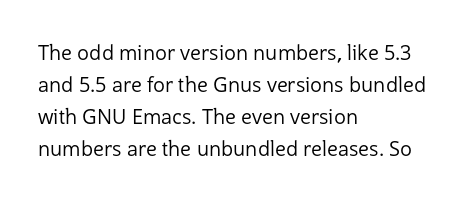
The image shows 20 px text type, upright; set left-aligned, normal line spacing (1.6x), normal letter spacing, not underlined.
